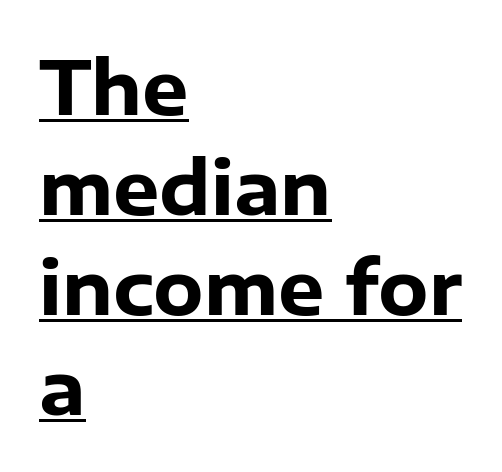
Q: Is the text bold? A: Yes.
Q: Is the text italic (slanted)? A: No, it is upright.
Q: Is the typeface a serif or a sans-serif typeface? A: Sans-serif.
Q: Is the text underlined? A: Yes.
Q: How is the paragraph aligned? A: Left-aligned.
Q: Is the spacing between letters normal or unusually wide? A: Normal.
Q: Is the spacing between lines tight, normal or loose? A: Normal.
Q: Width (condensed, normal, or wide)? A: Normal.
Q: Stroke contrast? A: Low.
Q: x-height? A: Medium.
Q: Monospaced? A: No.
